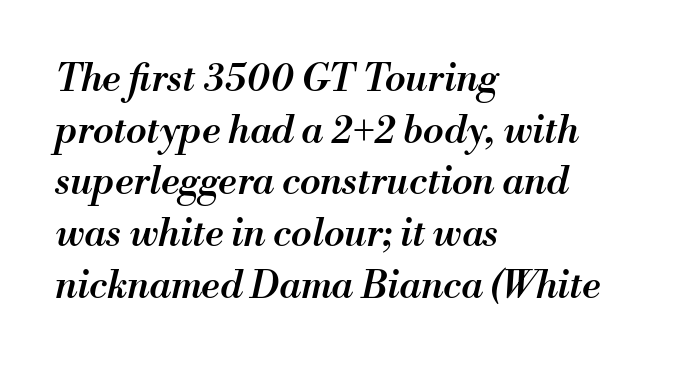
{"italic": "yes", "lean": "right", "slant_degrees": 13, "bold": "semi", "weight": "semibold", "width": "normal", "stroke_contrast": "medium", "x_height": "small", "monospaced": "no", "underline": "no", "align": "left", "line_spacing": "normal", "line_spacing_ratio": 1.36, "letter_spacing": "normal", "letter_spacing_em": 0.0, "glyph_px": 38}
